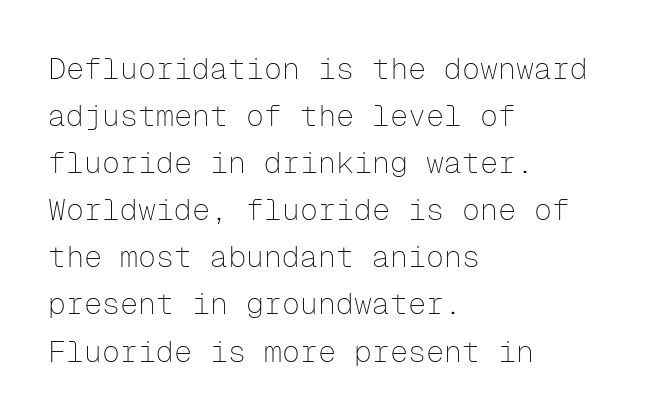
Q: Is the text bold? A: No.
Q: Is the text italic (slanted)? A: No, it is upright.
Q: Is the typeface a serif or a sans-serif typeface? A: Sans-serif.
Q: Is the text underlined? A: No.
Q: How is the paragraph aligned? A: Left-aligned.
Q: Is the spacing between letters normal or unusually wide? A: Normal.
Q: Is the spacing between lines tight, normal or loose? A: Normal.
Q: Width (condensed, normal, or wide)? A: Normal.
Q: Stroke contrast? A: Low.
Q: x-height? A: Medium.
Q: Monospaced? A: Yes.
